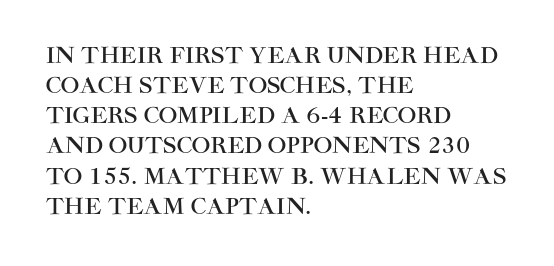
The lettering stays uniformly vertical, giving the passage a roman look. The text block is weighted toward the left margin, trailing off unevenly rightward. A typesetter would call this zero additional tracking. Evenly set lines give the paragraph a standard silhouette.
